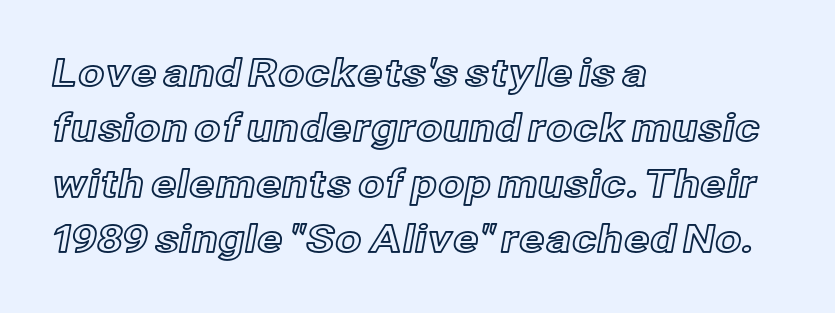
The image shows 38 px text type; set left-aligned, normal line spacing (1.46x), normal letter spacing, not underlined; a medium x-height.
